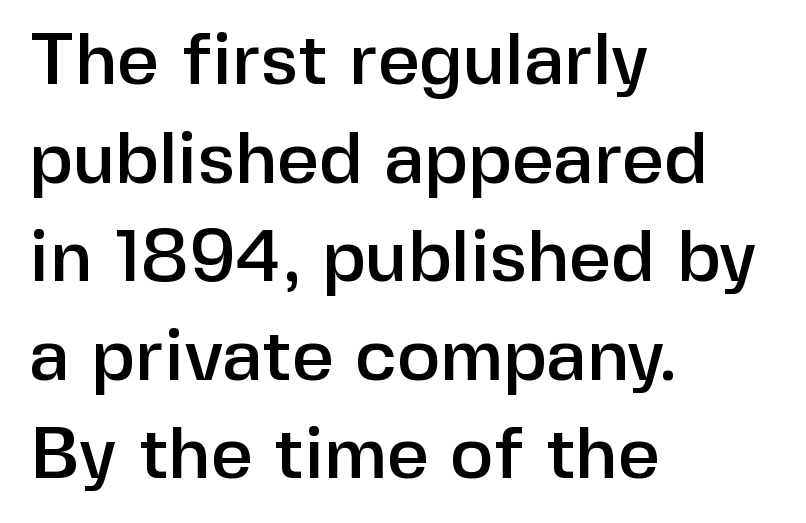
{"serif": "no", "italic": "no", "width": "normal", "stroke_contrast": "low", "x_height": "medium", "monospaced": "no", "underline": "no", "align": "left", "line_spacing": "normal", "line_spacing_ratio": 1.35, "letter_spacing": "normal", "letter_spacing_em": 0.0, "glyph_px": 73}
